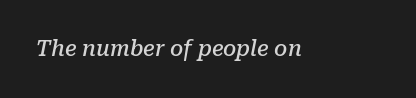
Q: Is the text bold? A: Semi-bold.
Q: Is the text italic (slanted)? A: Yes, it leans right by about 10 degrees.
Q: Is the text underlined? A: No.
Q: Is the spacing between letters normal or unusually wide? A: Normal.
